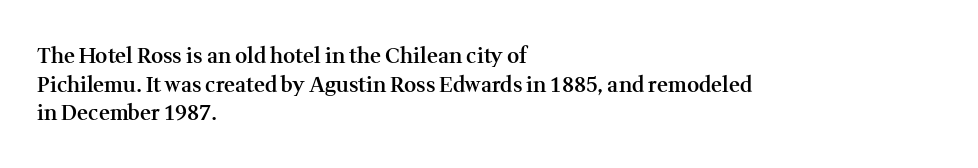
The image shows 21 px text type, upright; set left-aligned, normal line spacing (1.36x), normal letter spacing, not underlined.
